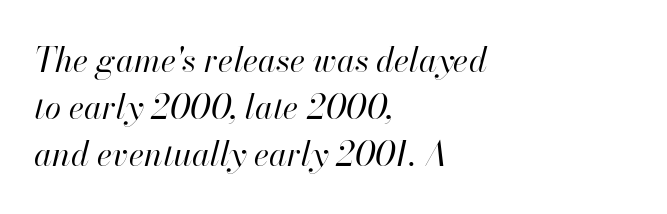
The image shows 33 px regular-weight type, italic (leaning right); set left-aligned, normal line spacing (1.42x), normal letter spacing, not underlined; high stroke contrast and a small x-height.
